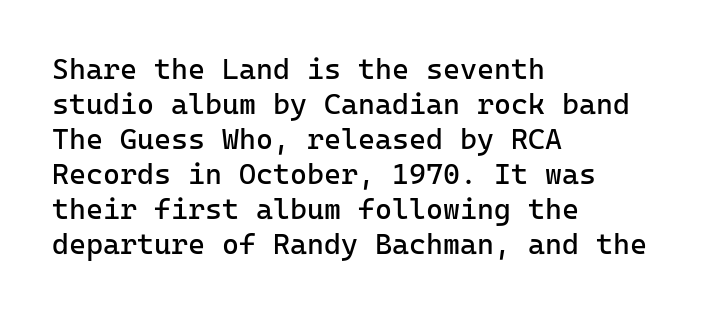
The image shows 29 px regular-weight sans-serif type, upright, monospaced; set left-aligned, line spacing 1.21x, normal letter spacing, not underlined; low stroke contrast and a medium x-height.
